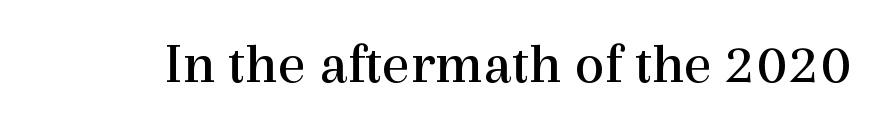
{"serif": "yes", "italic": "no", "bold": "no", "weight": "regular", "width": "normal", "x_height": "medium", "monospaced": "no", "underline": "no", "letter_spacing": "normal", "letter_spacing_em": 0.0, "glyph_px": 59}
